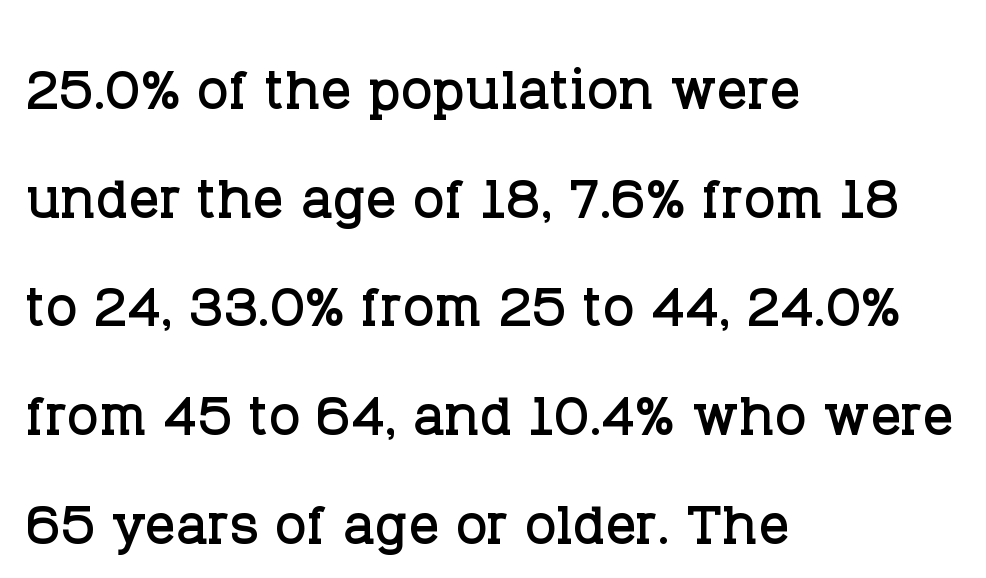
{"serif": "yes", "italic": "no", "width": "normal", "stroke_contrast": "low", "x_height": "large", "monospaced": "no", "underline": "no", "align": "left", "line_spacing": "normal", "line_spacing_ratio": 1.45, "letter_spacing": "normal", "letter_spacing_em": 0.0, "glyph_px": 75}
